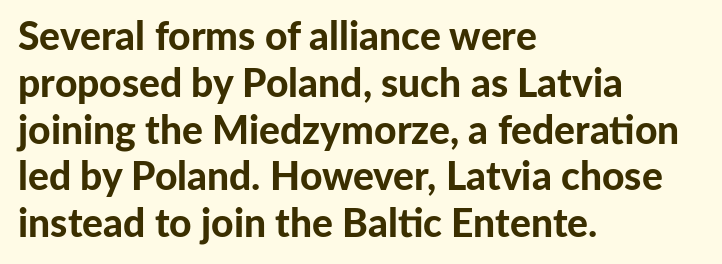
Q: Is the text bold? A: Yes.
Q: Is the text italic (slanted)? A: No, it is upright.
Q: Is the typeface a serif or a sans-serif typeface? A: Sans-serif.
Q: Is the text underlined? A: No.
Q: How is the paragraph aligned? A: Left-aligned.
Q: Is the spacing between letters normal or unusually wide? A: Normal.
Q: Width (condensed, normal, or wide)? A: Normal.
Q: Stroke contrast? A: Low.
Q: x-height? A: Medium.
Q: Monospaced? A: No.
